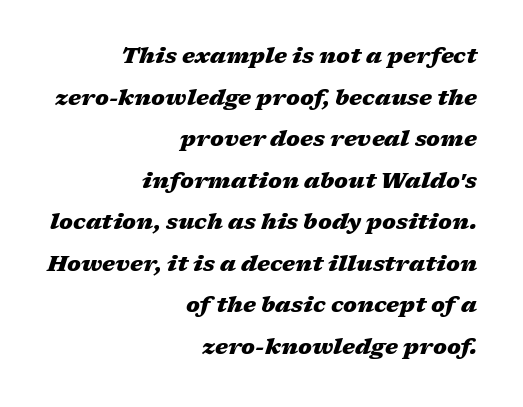
Q: Is the text bold? A: Yes.
Q: Is the text italic (slanted)? A: Yes, it leans right by about 17 degrees.
Q: Is the text underlined? A: No.
Q: How is the paragraph aligned? A: Right-aligned.
Q: Is the spacing between letters normal or unusually wide? A: Normal.
